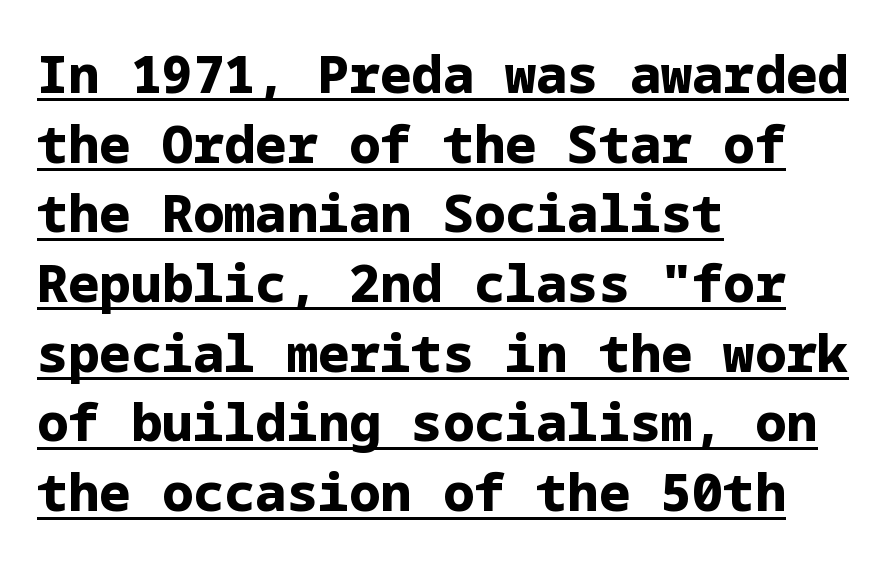
The image shows 52 px bold sans-serif type, upright; set left-aligned, normal line spacing (1.34x), normal letter spacing, underlined; low stroke contrast and a medium x-height.
